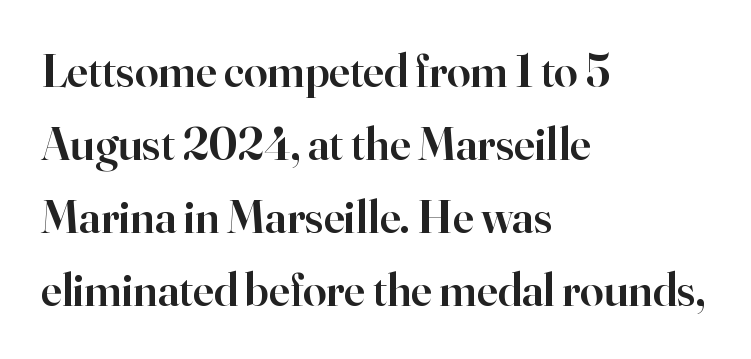
{"serif": "yes", "italic": "no", "bold": "semi", "weight": "semibold", "width": "normal", "stroke_contrast": "high", "x_height": "small", "monospaced": "no", "underline": "no", "align": "left", "line_spacing": "normal", "line_spacing_ratio": 1.55, "letter_spacing": "normal", "letter_spacing_em": 0.0, "glyph_px": 47}
